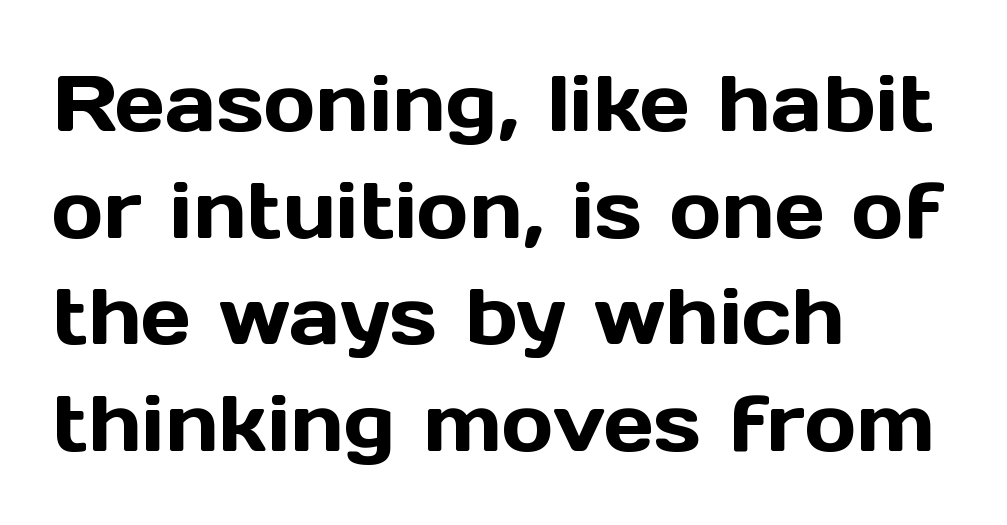
Q: Is the text italic (slanted)? A: No, it is upright.
Q: Is the typeface a serif or a sans-serif typeface? A: Sans-serif.
Q: Is the text underlined? A: No.
Q: How is the paragraph aligned? A: Left-aligned.
Q: Is the spacing between letters normal or unusually wide? A: Normal.
Q: Is the spacing between lines tight, normal or loose? A: Normal.
Q: Width (condensed, normal, or wide)? A: Normal.
Q: x-height? A: Medium.
Q: Monospaced? A: No.
